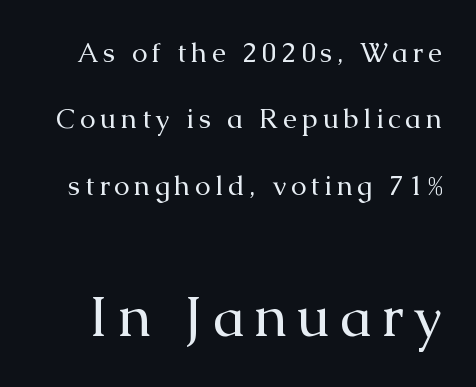
{"serif": "yes", "italic": "no", "bold": "no", "weight": "regular", "width": "normal", "stroke_contrast": "medium", "x_height": "medium", "monospaced": "no", "underline": "no", "line_spacing": "loose", "line_spacing_ratio": 2.37, "larger_block": "second", "size_ratio": 2.04, "glyph_px": 57}
